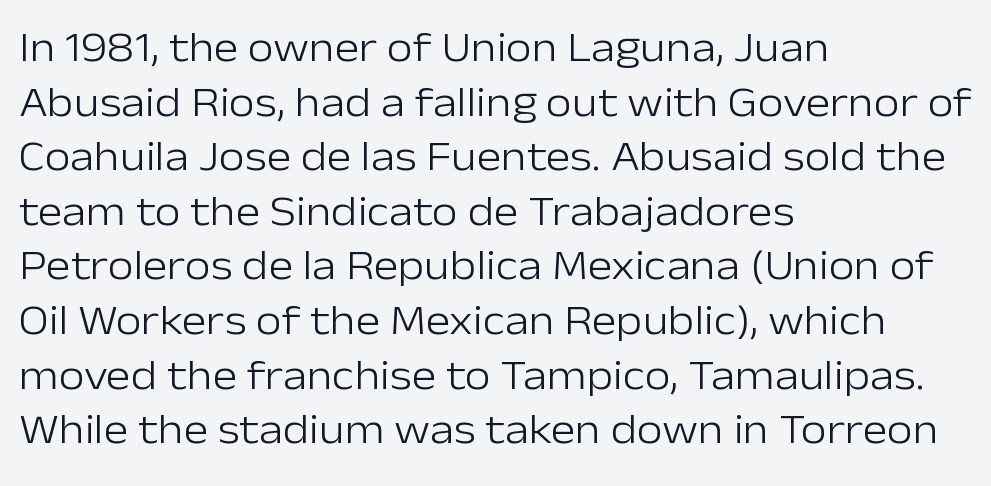
{"serif": "no", "italic": "no", "bold": "no", "weight": "light", "width": "normal", "stroke_contrast": "low", "x_height": "medium", "monospaced": "no", "underline": "no", "align": "left", "line_spacing": "normal", "line_spacing_ratio": 1.3, "letter_spacing": "normal", "letter_spacing_em": 0.0, "glyph_px": 42}
